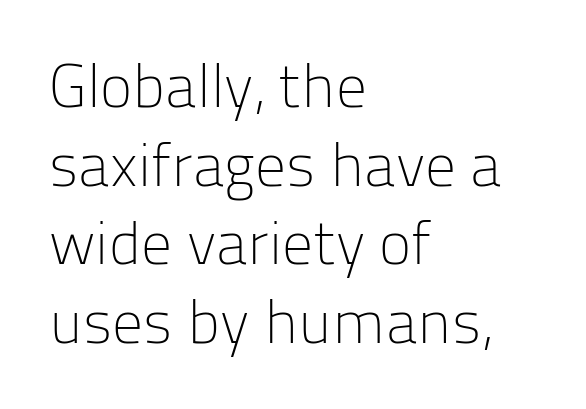
{"serif": "no", "italic": "no", "bold": "no", "weight": "light", "width": "normal", "stroke_contrast": "low", "x_height": "medium", "monospaced": "no", "underline": "no", "align": "left", "line_spacing": "normal", "line_spacing_ratio": 1.29, "letter_spacing": "normal", "letter_spacing_em": 0.0, "glyph_px": 61}
